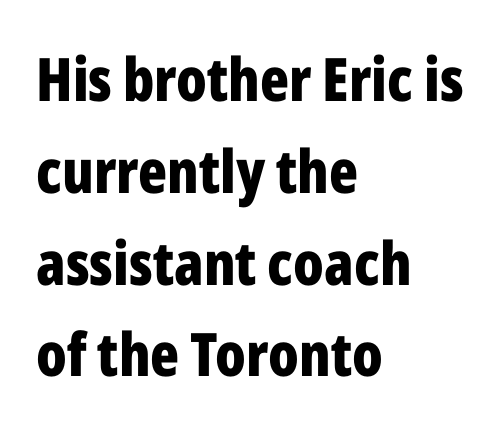
Leftover space on each line is placed entirely after the last word. Heft: maximum for text — a bold. When letters stand straight like this, we call the style roman or upright. The tracking reads as untouched default to a designer's eye.
